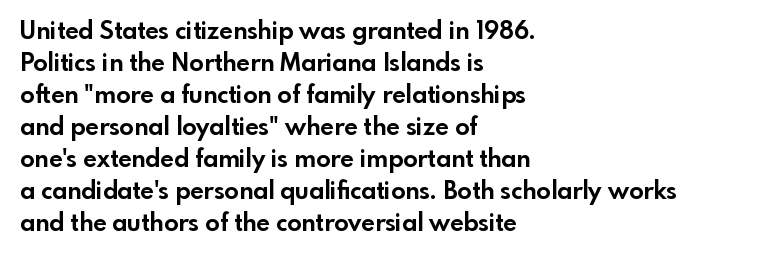
Q: Is the text bold? A: Yes.
Q: Is the text italic (slanted)? A: No, it is upright.
Q: Is the text underlined? A: No.
Q: How is the paragraph aligned? A: Left-aligned.
Q: Is the spacing between letters normal or unusually wide? A: Normal.
Q: Is the spacing between lines tight, normal or loose? A: Normal.
